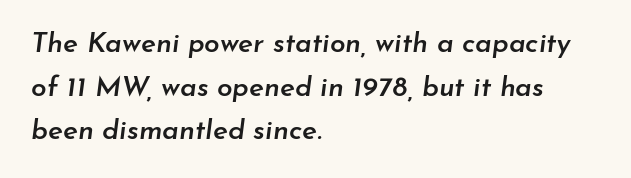
Q: Is the text bold? A: Semi-bold.
Q: Is the text italic (slanted)? A: Yes, it leans right by about 7 degrees.
Q: Is the text underlined? A: No.
Q: How is the paragraph aligned? A: Left-aligned.
Q: Is the spacing between letters normal or unusually wide? A: Normal.
Q: Is the spacing between lines tight, normal or loose? A: Normal.
Q: Width (condensed, normal, or wide)? A: Normal.
Q: Stroke contrast? A: Low.
Q: x-height? A: Small.
Q: Monospaced? A: No.
